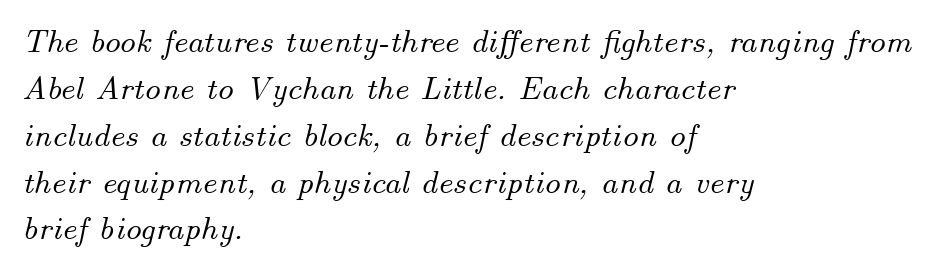
{"italic": "yes", "lean": "right", "slant_degrees": 14, "width": "normal", "stroke_contrast": "medium", "x_height": "small", "monospaced": "no", "underline": "no", "align": "left", "line_spacing": "normal", "line_spacing_ratio": 1.42, "letter_spacing": "normal", "letter_spacing_em": 0.0, "glyph_px": 33}
